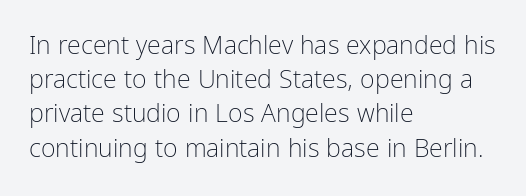
{"italic": "no", "bold": "no", "underline": "no", "align": "left", "line_spacing": "normal", "line_spacing_ratio": 1.37, "letter_spacing": "normal", "letter_spacing_em": 0.0, "glyph_px": 25}
